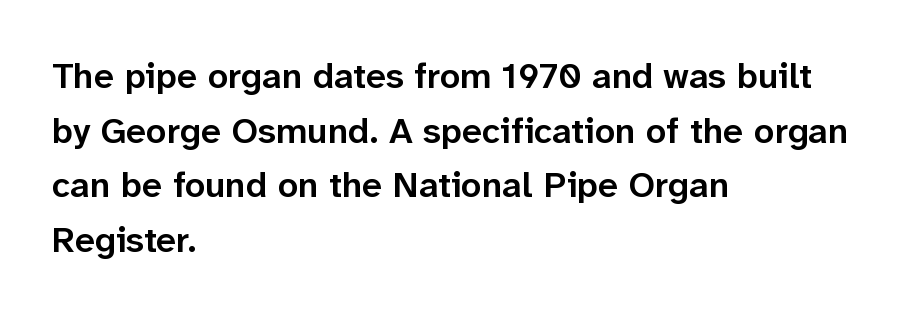
Q: Is the text bold? A: Semi-bold.
Q: Is the text italic (slanted)? A: No, it is upright.
Q: Is the typeface a serif or a sans-serif typeface? A: Sans-serif.
Q: Is the text underlined? A: No.
Q: How is the paragraph aligned? A: Left-aligned.
Q: Is the spacing between letters normal or unusually wide? A: Normal.
Q: Is the spacing between lines tight, normal or loose? A: Normal.
Q: Width (condensed, normal, or wide)? A: Normal.
Q: Stroke contrast? A: Low.
Q: x-height? A: Medium.
Q: Monospaced? A: No.
